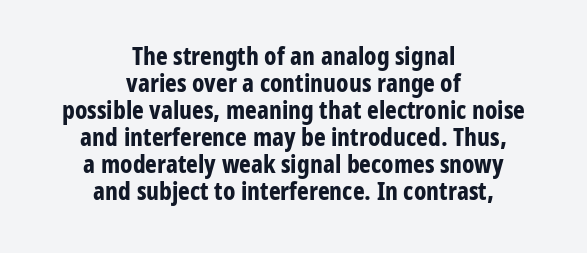
The image shows 25 px bold type, upright; set centered, tight line spacing (1.08x), normal letter spacing, not underlined.
